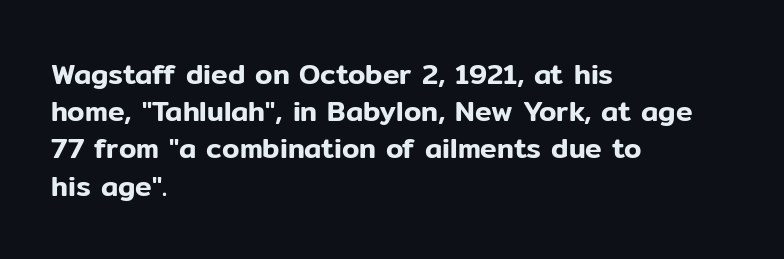
Letterform terminals end flat and unadorned throughout the passage. Upright lettering throughout. A typesetter would call this proportional, since set widths differ per character. Letter spacing: default. The block of text has a typical density, with ordinary space between rows.
